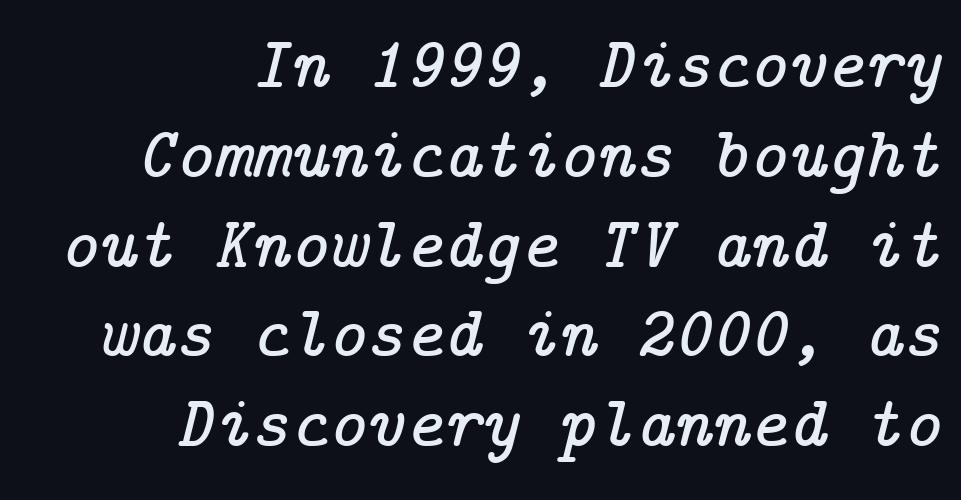
{"serif": "yes", "italic": "yes", "lean": "right", "slant_degrees": 14, "width": "normal", "stroke_contrast": "low", "x_height": "medium", "underline": "no", "align": "right", "line_spacing_ratio": 1.23, "letter_spacing": "normal", "letter_spacing_em": 0.0, "glyph_px": 73}
